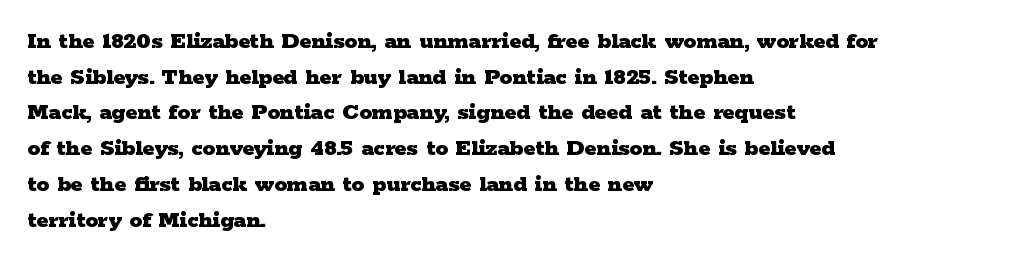
{"italic": "no", "bold": "yes", "underline": "no", "align": "left", "line_spacing": "normal", "line_spacing_ratio": 1.43, "letter_spacing": "normal", "letter_spacing_em": 0.0, "glyph_px": 25}
